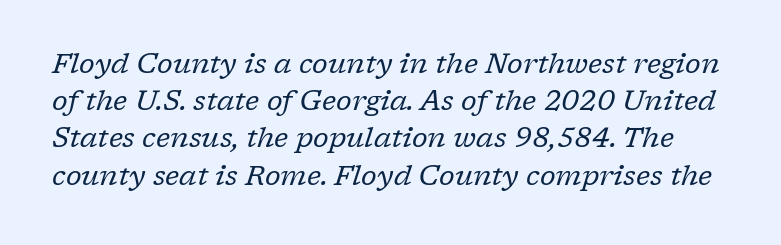
Spacing between characters is what you'd get straight out of the box. The characters are drawn with everyday or finer stroke widths. Are there feet on the stems? There are — it's a serif. Every character sits at an angle, as italics do. A typesetter would call this proportional, since set widths differ per character.
